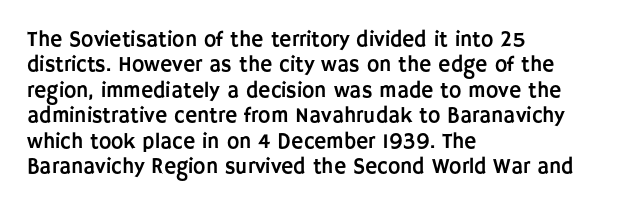
{"italic": "no", "underline": "no", "align": "left", "line_spacing_ratio": 1.21, "letter_spacing": "normal", "letter_spacing_em": 0.0, "glyph_px": 21}
